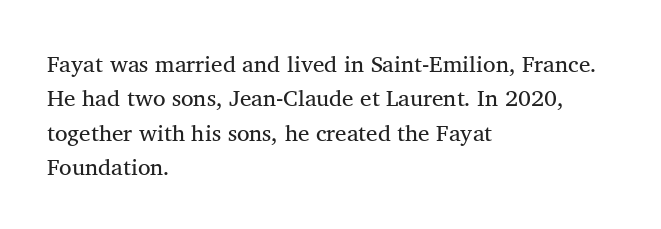
Observe the ordinary spacing: letters are neighbours, not strangers. Only glyphs here, with clear space below each row. Honestly, the row spacing looks completely unremarkable. No letter is thick-stroked: the sample isn't bold.
